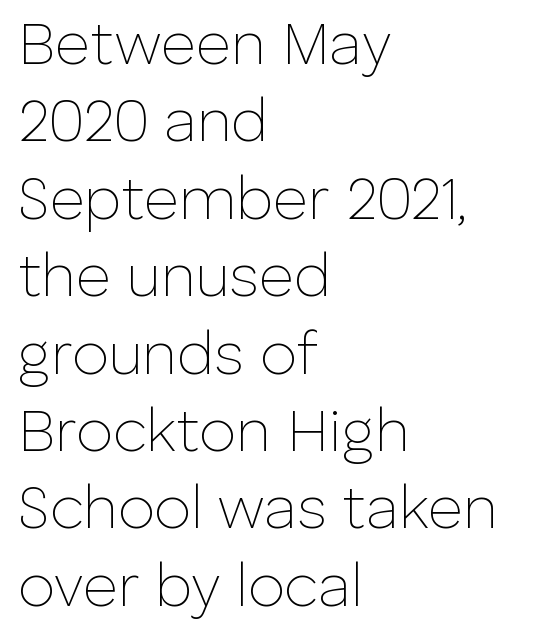
Q: Is the text bold? A: No.
Q: Is the text italic (slanted)? A: No, it is upright.
Q: Is the typeface a serif or a sans-serif typeface? A: Sans-serif.
Q: Is the text underlined? A: No.
Q: How is the paragraph aligned? A: Left-aligned.
Q: Is the spacing between letters normal or unusually wide? A: Normal.
Q: Is the spacing between lines tight, normal or loose? A: Normal.
Q: Width (condensed, normal, or wide)? A: Normal.
Q: Stroke contrast? A: Low.
Q: x-height? A: Medium.
Q: Monospaced? A: No.
